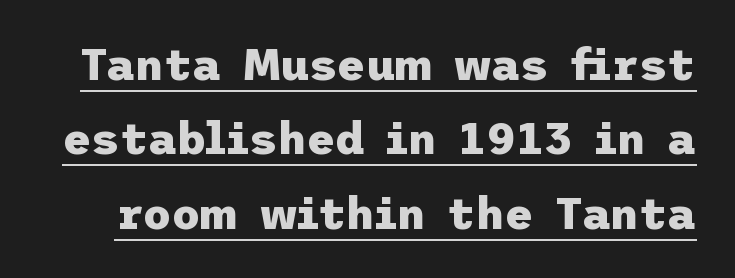
Heft: maximum for text — a bold. If you measured baseline to baseline, you'd find a middling distance. Caption: standard tracking, unaltered. Does a line run under the words? Yes, clearly. Serif or sans? Sans — the stroke terminals are bare.
